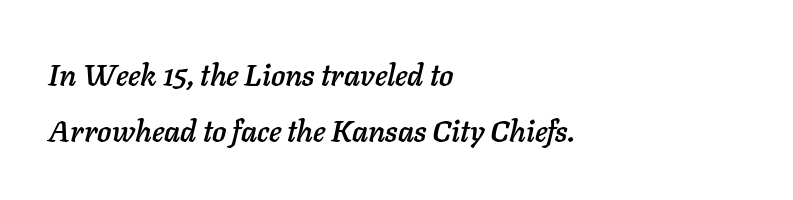
Q: Is the text italic (slanted)? A: Yes, it leans right by about 11 degrees.
Q: Is the text underlined? A: No.
Q: How is the paragraph aligned? A: Left-aligned.
Q: Is the spacing between letters normal or unusually wide? A: Normal.
Q: Width (condensed, normal, or wide)? A: Normal.
Q: Stroke contrast? A: Low.
Q: x-height? A: Medium.
Q: Monospaced? A: No.
